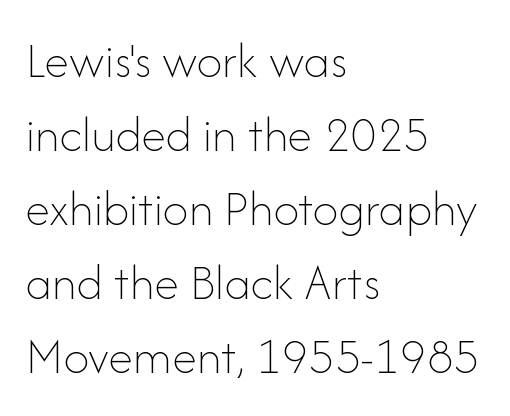
Reading down the block, your eye returns to a fixed left position each line. Note the varied advance widths — an 'i' is clearly narrower than an 'm'. The face used here is rendered with its standard letterfit. Counters stay open thanks to moderate or lighter strokes.
